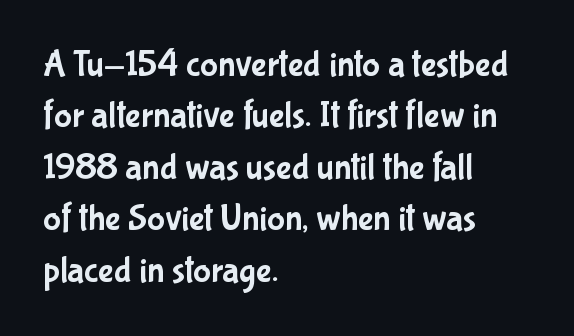
{"serif": "no", "italic": "no", "width": "condensed", "stroke_contrast": "low", "x_height": "medium", "monospaced": "no", "underline": "no", "align": "left", "line_spacing": "normal", "line_spacing_ratio": 1.39, "letter_spacing": "normal", "letter_spacing_em": 0.0, "glyph_px": 37}
